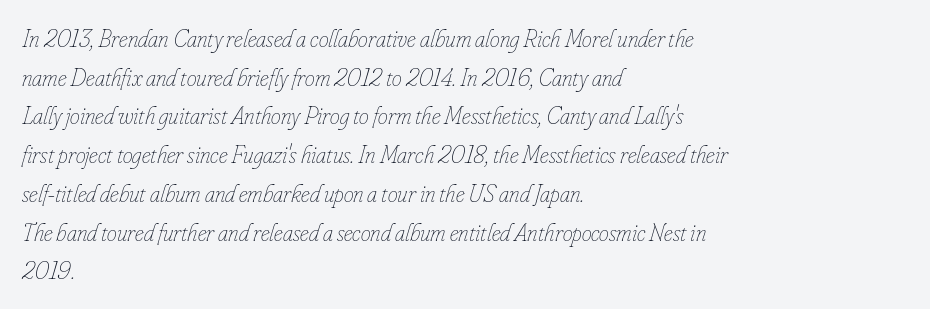
{"italic": "yes", "lean": "right", "slant_degrees": 16, "bold": "no", "underline": "no", "align": "left", "line_spacing": "normal", "line_spacing_ratio": 1.55, "letter_spacing": "normal", "letter_spacing_em": 0.0, "glyph_px": 25}
